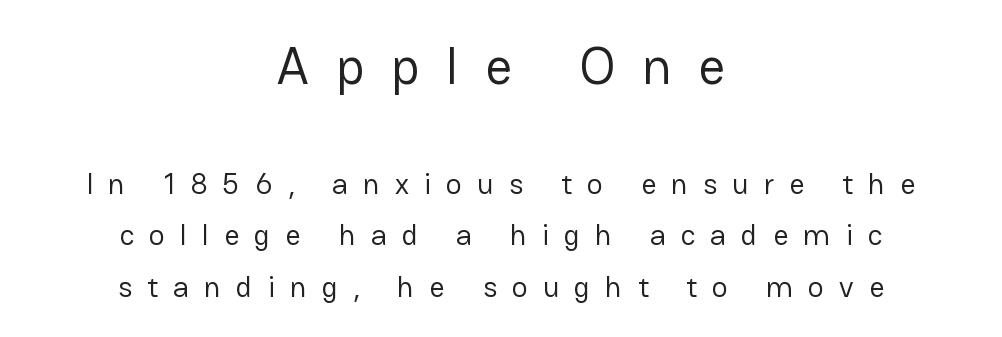
The image shows 53 px regular-weight sans-serif type, upright; set centered, line spacing 1.71x, unusually wide letter spacing (+0.5 em), not underlined; the first (top) block is 1.77x larger; low stroke contrast and a medium x-height.
